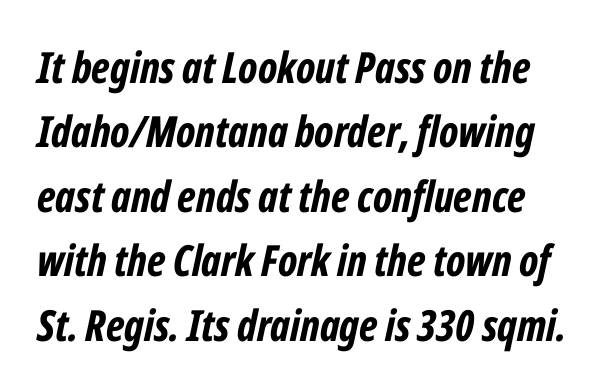
Emphasis by weight is at full strength: bold. The glyphs are unaccompanied by any horizontal stroke below them. Letter spacing: default. Would a proofreader flag this as italicized? Yes.
